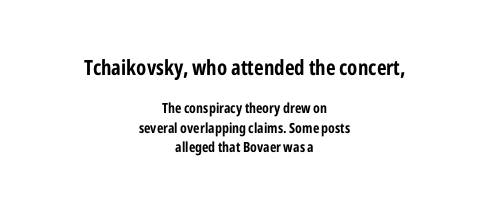
The image shows 21 px bold type, upright; set centered, normal line spacing (1.4x), normal letter spacing, not underlined; the first (top) block is 1.5x larger.
